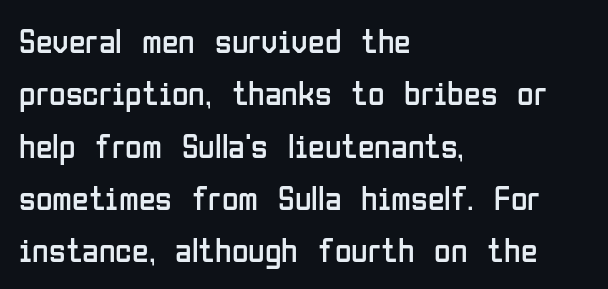
It's the straight-up-and-down kind of type. This rendering uses left alignment, leaving the right contour irregular. Varying glyph widths throughout — classic text-font behaviour. The strokes are not fattened; the text isn't bold.
